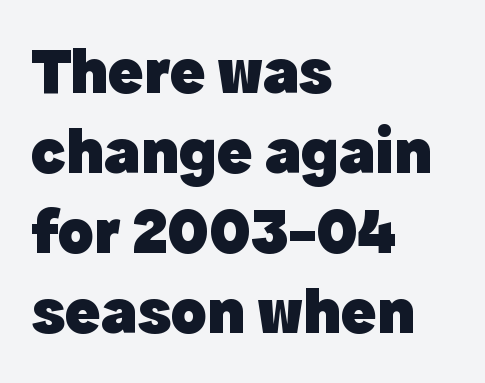
{"serif": "no", "italic": "no", "bold": "yes", "weight": "heavy", "width": "normal", "x_height": "medium", "monospaced": "no", "underline": "no", "align": "left", "line_spacing_ratio": 1.21, "letter_spacing": "normal", "letter_spacing_em": 0.0, "glyph_px": 66}
